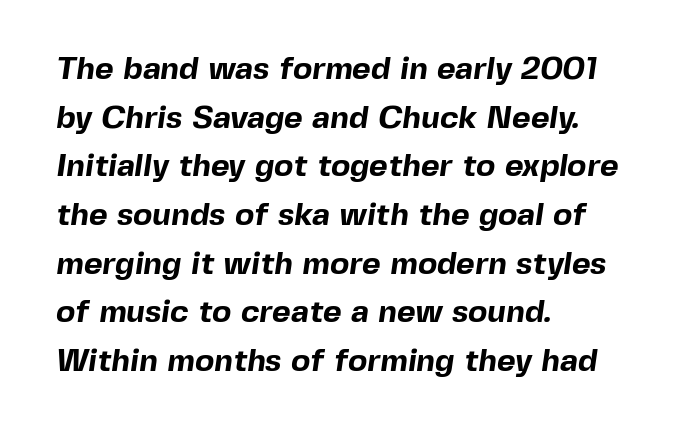
The image shows 32 px bold sans-serif type; set left-aligned, normal line spacing (1.52x), normal letter spacing, not underlined; a medium x-height.
